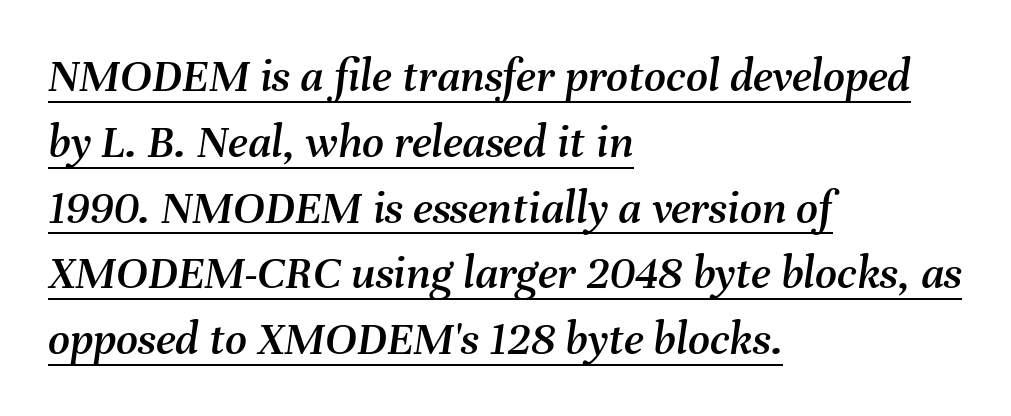
The image shows 48 px text type, italic (leaning right); set left-aligned, normal line spacing (1.37x), normal letter spacing, underlined; medium stroke contrast and a medium x-height.
